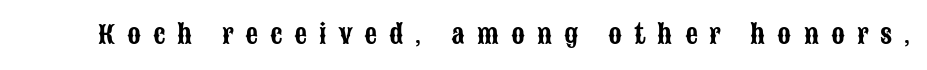
The image shows 25 px text type, upright; set unusually wide letter spacing (+0.48 em), not underlined.
